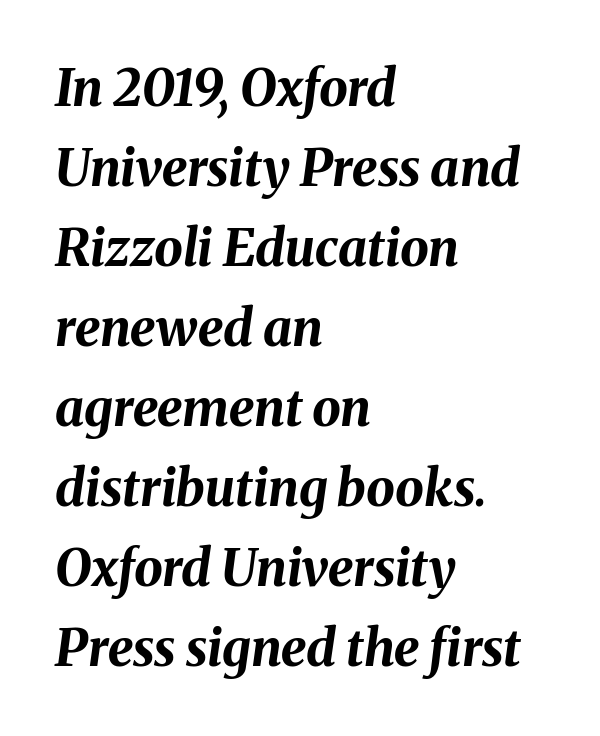
{"italic": "yes", "lean": "right", "slant_degrees": 8, "bold": "yes", "weight": "bold", "width": "normal", "stroke_contrast": "medium", "x_height": "medium", "monospaced": "no", "underline": "no", "align": "left", "line_spacing": "normal", "line_spacing_ratio": 1.57, "letter_spacing": "normal", "letter_spacing_em": 0.0, "glyph_px": 51}
